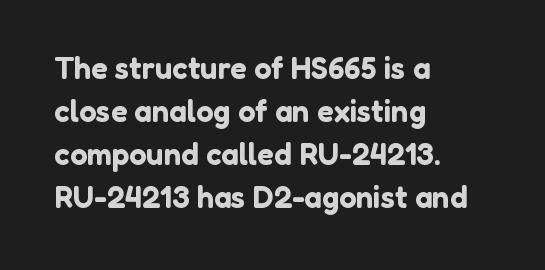
The image shows 31 px sans-serif type, upright; set left-aligned, normal line spacing (1.39x), normal letter spacing, not underlined; low stroke contrast and a medium x-height.
